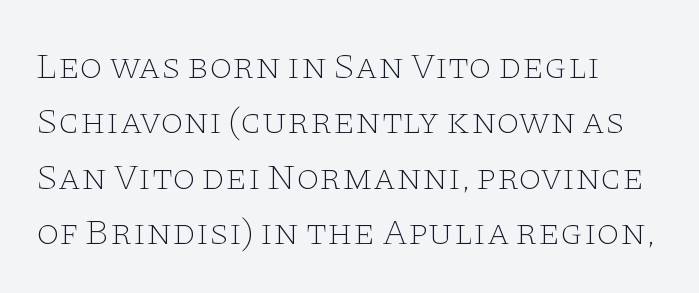
The image shows 37 px thin, wide serif type, upright; set normal line spacing (1.5x), normal letter spacing, not underlined; low stroke contrast and a large x-height.
